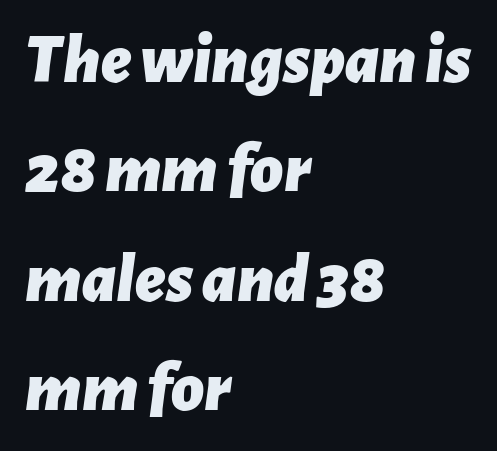
Q: Is the text bold? A: Yes.
Q: Is the text italic (slanted)? A: Yes, it leans right by about 7 degrees.
Q: Is the text underlined? A: No.
Q: How is the paragraph aligned? A: Left-aligned.
Q: Is the spacing between letters normal or unusually wide? A: Normal.
Q: Is the spacing between lines tight, normal or loose? A: Normal.
Q: Width (condensed, normal, or wide)? A: Normal.
Q: Stroke contrast? A: Low.
Q: x-height? A: Medium.
Q: Monospaced? A: No.
